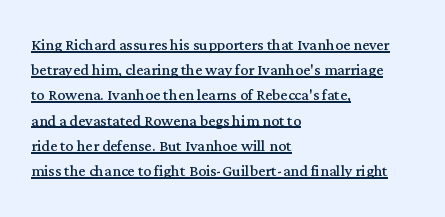
The image shows 20 px text type, upright; set left-aligned, normal line spacing (1.26x), normal letter spacing, underlined.
